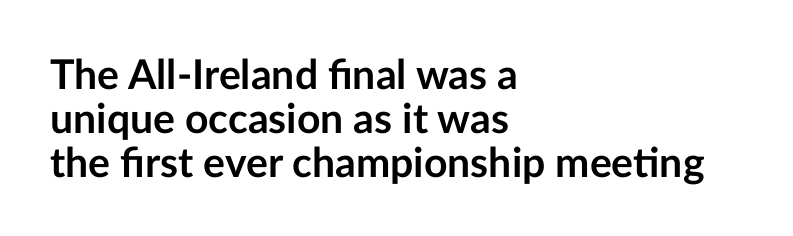
The image shows 41 px semibold sans-serif type, upright; set left-aligned, tight line spacing (1.07x), normal letter spacing, not underlined; low stroke contrast and a medium x-height.
